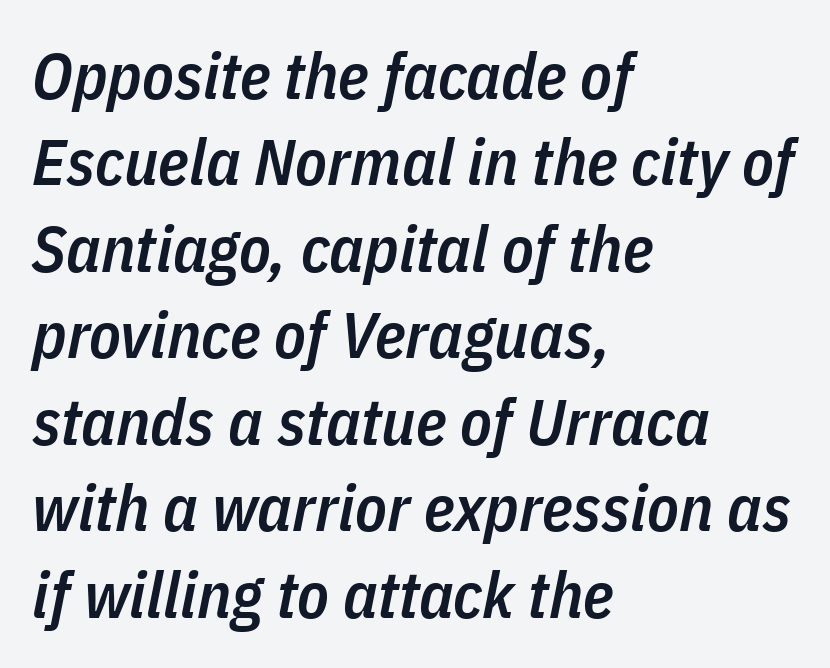
The image shows 65 px semibold, condensed type, italic (leaning right); set left-aligned, normal line spacing (1.33x), normal letter spacing, not underlined; low stroke contrast and a medium x-height.
